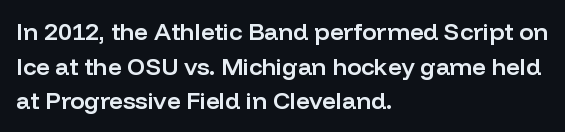
The image shows 24 px text type, upright; set left-aligned, normal line spacing (1.44x), normal letter spacing, not underlined.
